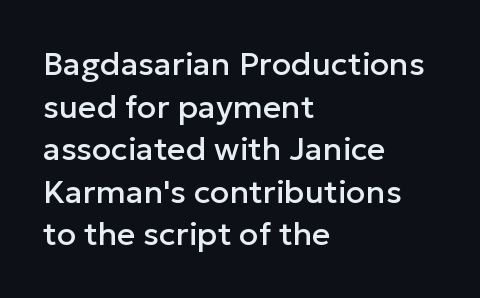
Every character sits straight up, as roman type does. Think of a printed novel: that variable character pitch is what you see here. Decoration check: the copy has no underline. Is there much room between lines? A standard amount, neither cramped nor airy. The characters display no serif detailing; their extremities are plain. Observe the ordinary spacing: letters are neighbours, not strangers.
